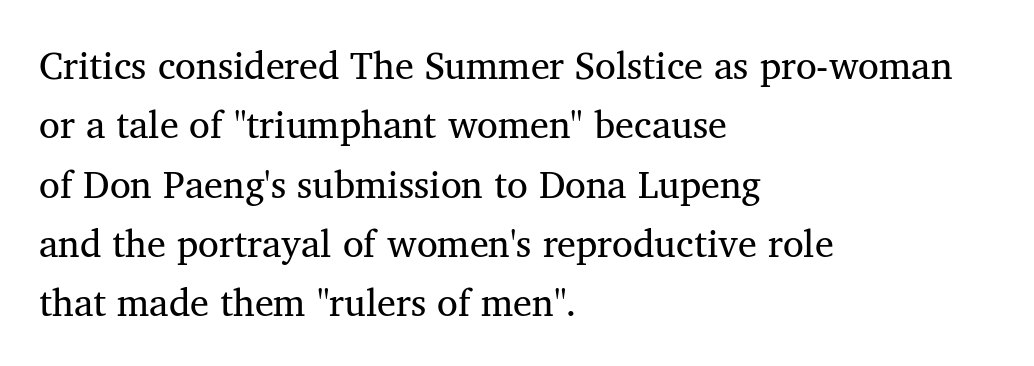
The typesetter chose a ragged-right arrangement here. Bare-footed words on every line. The rendering shows small feet on the letterforms — a serif design. Regular leading.
